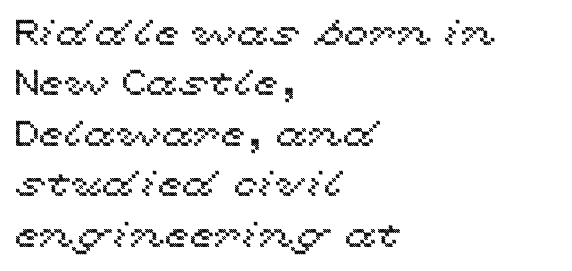
The image shows 36 px wide type; set left-aligned, normal line spacing (1.4x), normal letter spacing, not underlined; a medium x-height.
